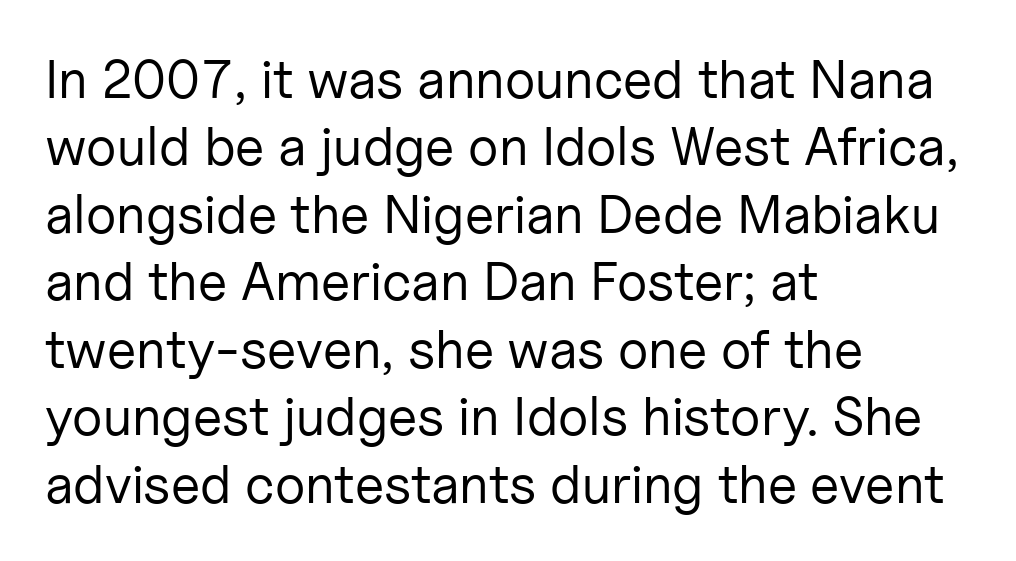
The image shows 54 px regular-weight sans-serif type, upright; set left-aligned, normal line spacing (1.25x), normal letter spacing, not underlined; low stroke contrast and a medium x-height.
